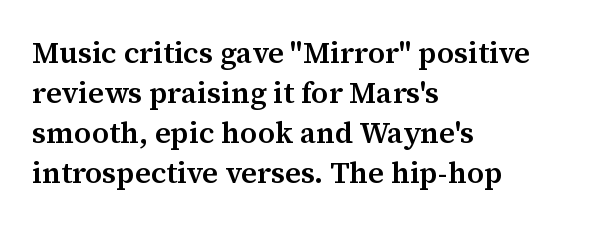
This is moderately heavy type, rendered in semibold. Only glyphs here, with clear space below each row. The lines are quadded left. The letters sit at their default tracking, neither squeezed nor spread. This is roman type, the default non-slanted kind.
